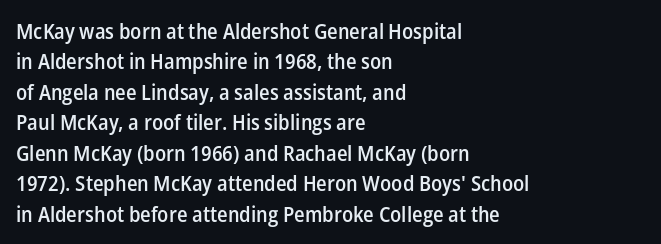
Q: Is the text bold? A: Semi-bold.
Q: Is the text italic (slanted)? A: No, it is upright.
Q: Is the text underlined? A: No.
Q: How is the paragraph aligned? A: Left-aligned.
Q: Is the spacing between letters normal or unusually wide? A: Normal.
Q: Is the spacing between lines tight, normal or loose? A: Normal.
